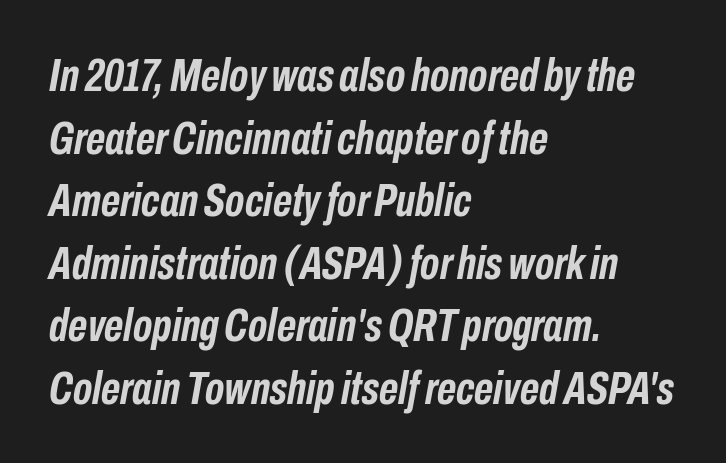
The gaps between neighbouring characters are ordinary and unremarkable. These lines are rendered in a variable-pitch font. Alignment: flush left. This block has exactly the height ordinary leading produces. Students, this is bold: see how much ink each stroke carries.
